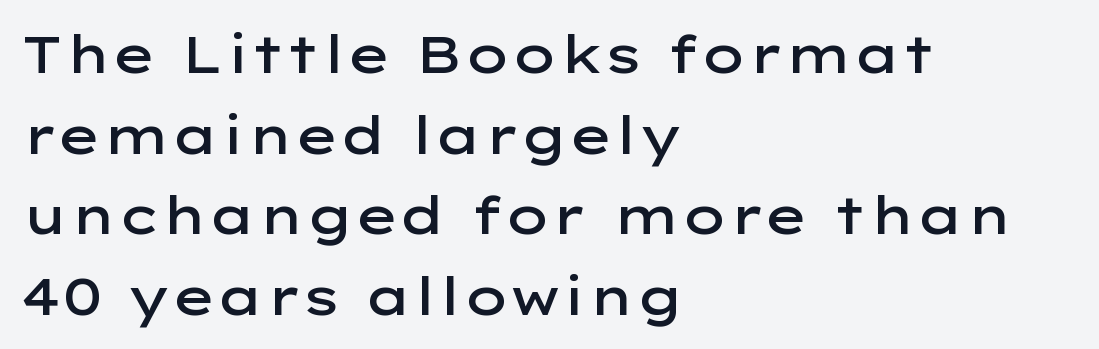
{"serif": "no", "italic": "no", "bold": "semi", "weight": "semibold", "width": "wide", "stroke_contrast": "low", "x_height": "medium", "monospaced": "no", "underline": "no", "align": "left", "line_spacing": "normal", "line_spacing_ratio": 1.55, "letter_spacing": "normal", "letter_spacing_em": 0.0, "glyph_px": 52}
